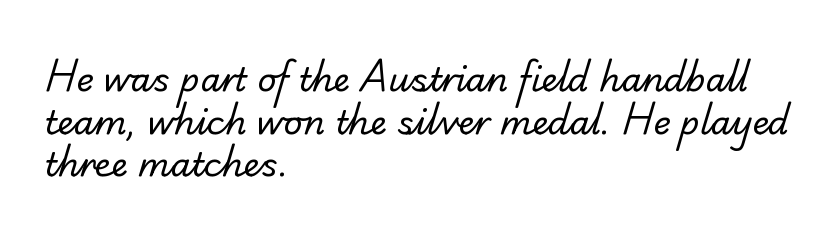
{"serif": "yes", "bold": "no", "weight": "regular", "width": "normal", "stroke_contrast": "low", "x_height": "small", "monospaced": "no", "underline": "no", "align": "left", "line_spacing": "normal", "line_spacing_ratio": 1.29, "letter_spacing": "normal", "letter_spacing_em": 0.0, "glyph_px": 33}
